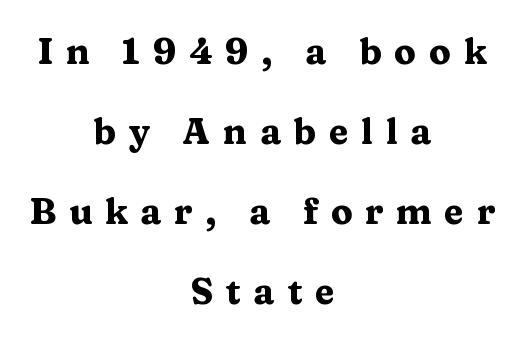
Q: Is the text bold? A: Yes.
Q: Is the text italic (slanted)? A: No, it is upright.
Q: Is the typeface a serif or a sans-serif typeface? A: Serif.
Q: Is the text underlined? A: No.
Q: How is the paragraph aligned? A: Centered.
Q: Is the spacing between letters normal or unusually wide? A: Unusually wide.
Q: Is the spacing between lines tight, normal or loose? A: Loose.
Q: Width (condensed, normal, or wide)? A: Wide.
Q: Stroke contrast? A: Medium.
Q: x-height? A: Medium.
Q: Monospaced? A: No.
